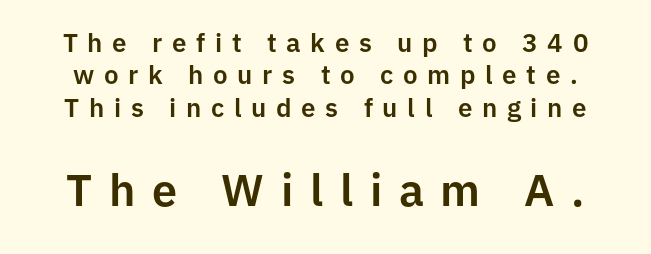
{"serif": "no", "italic": "no", "width": "normal", "stroke_contrast": "low", "x_height": "medium", "monospaced": "no", "underline": "no", "line_spacing": "normal", "line_spacing_ratio": 1.25, "letter_spacing": "wide", "letter_spacing_em": 0.37, "larger_block": "second", "size_ratio": 1.73, "glyph_px": 45}
